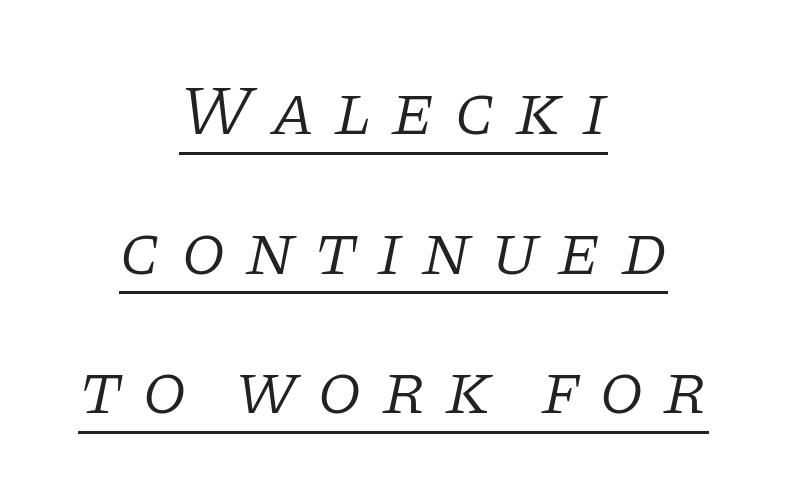
Q: Is the text bold? A: No.
Q: Is the text italic (slanted)? A: Yes, it leans right by about 11 degrees.
Q: Is the typeface a serif or a sans-serif typeface? A: Serif.
Q: Is the text underlined? A: Yes.
Q: How is the paragraph aligned? A: Centered.
Q: Is the spacing between letters normal or unusually wide? A: Unusually wide.
Q: Is the spacing between lines tight, normal or loose? A: Loose.
Q: Width (condensed, normal, or wide)? A: Normal.
Q: Stroke contrast? A: Low.
Q: x-height? A: Large.
Q: Monospaced? A: No.
